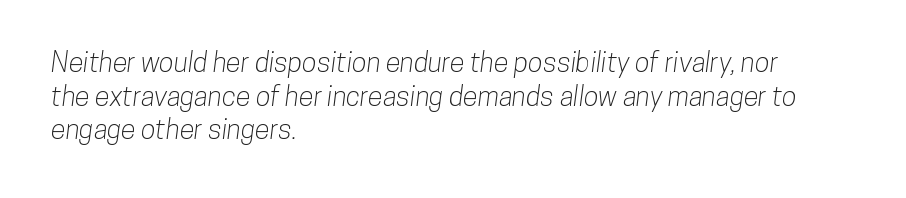
{"underline": "no", "align": "left", "line_spacing": "normal", "line_spacing_ratio": 1.25, "letter_spacing": "normal", "letter_spacing_em": 0.0, "glyph_px": 27}
